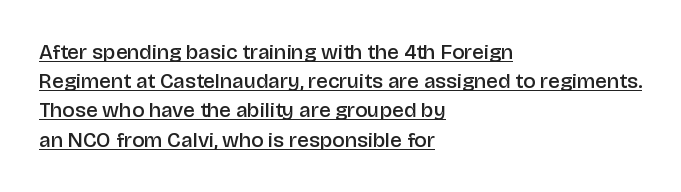
Q: Is the text bold? A: Semi-bold.
Q: Is the text italic (slanted)? A: No, it is upright.
Q: Is the text underlined? A: Yes.
Q: How is the paragraph aligned? A: Left-aligned.
Q: Is the spacing between letters normal or unusually wide? A: Normal.
Q: Is the spacing between lines tight, normal or loose? A: Normal.
